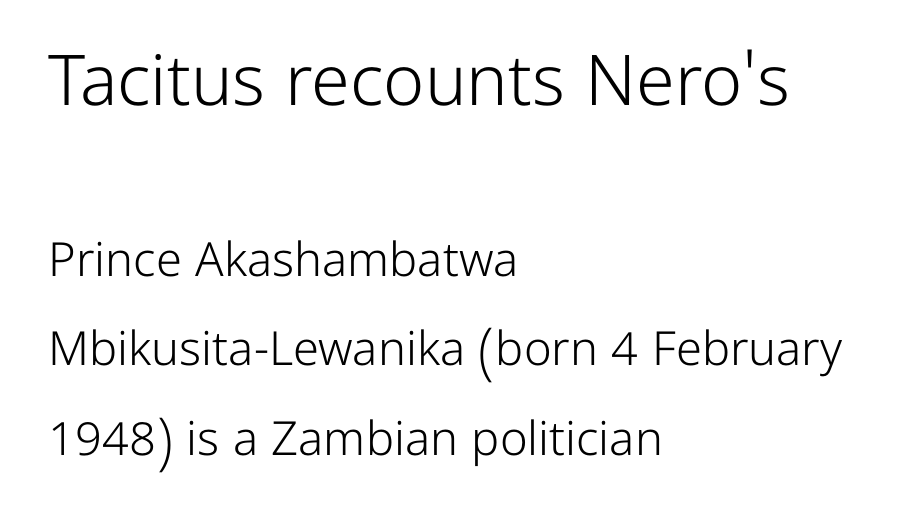
The image shows 70 px light sans-serif type, upright; set left-aligned, loose line spacing (1.9x), normal letter spacing, not underlined; the first (top) block is 1.49x larger; low stroke contrast and a medium x-height.
